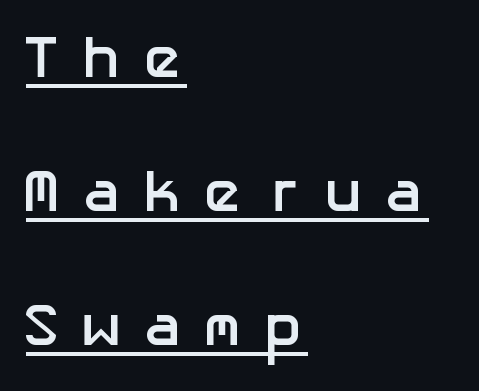
{"serif": "no", "italic": "no", "bold": "yes", "weight": "semibold", "width": "normal", "stroke_contrast": "low", "x_height": "medium", "underline": "yes", "align": "left", "line_spacing": "loose", "line_spacing_ratio": 2.23, "letter_spacing": "wide", "letter_spacing_em": 0.34, "glyph_px": 60}
